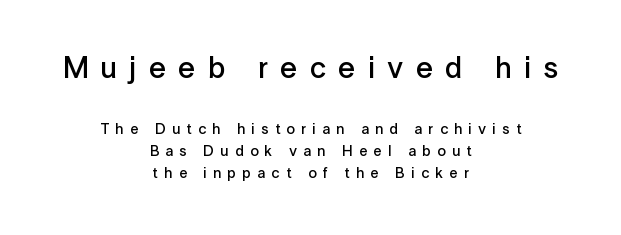
The image shows 30 px semibold sans-serif type, upright; set centered, normal line spacing (1.46x), unusually wide letter spacing (+0.42 em), not underlined; the first (top) block is 2.0x larger; low stroke contrast and a medium x-height.
